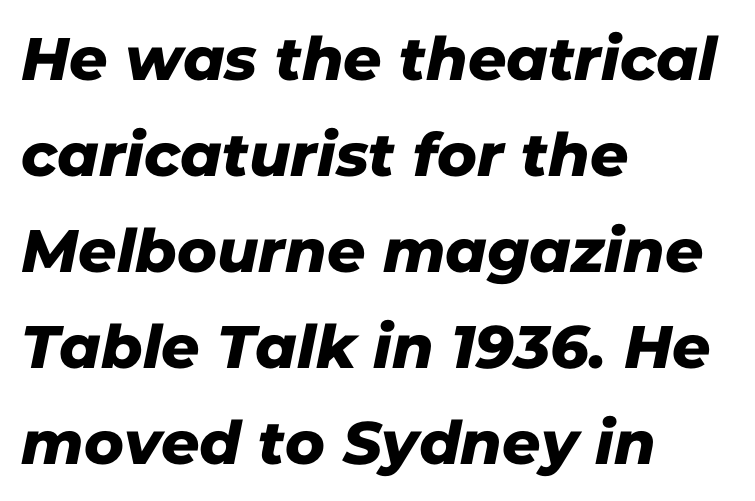
The image shows 60 px sans-serif type; set left-aligned, normal line spacing (1.6x), normal letter spacing, not underlined; low stroke contrast and a medium x-height.
